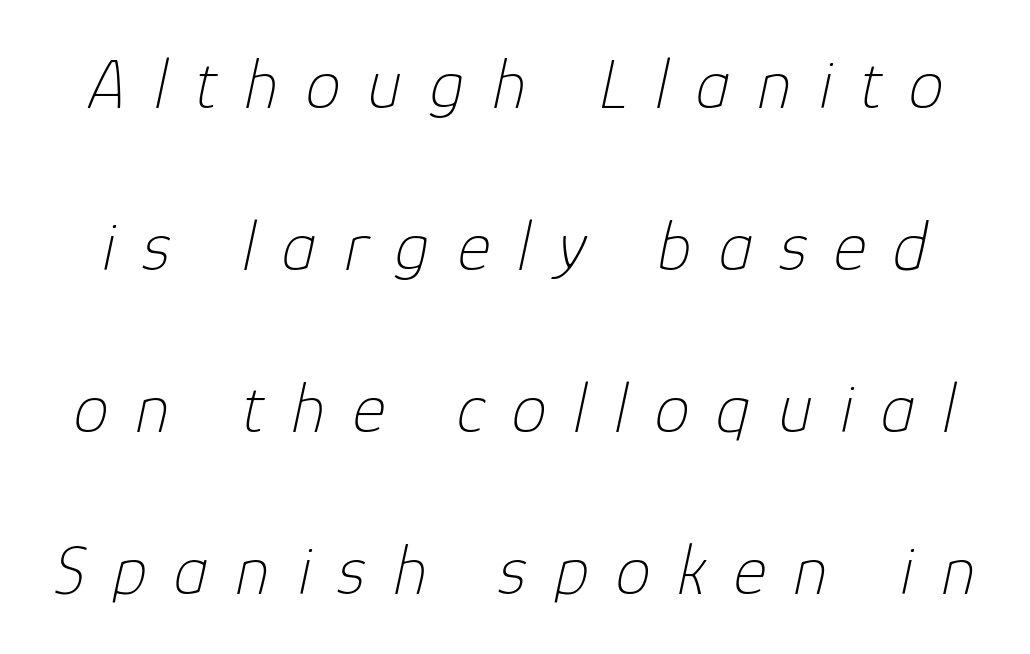
{"italic": "yes", "lean": "right", "slant_degrees": 12, "bold": "no", "weight": "thin", "width": "normal", "stroke_contrast": "low", "x_height": "medium", "monospaced": "no", "underline": "no", "line_spacing": "loose", "line_spacing_ratio": 2.28, "letter_spacing": "wide", "letter_spacing_em": 0.38, "glyph_px": 71}
